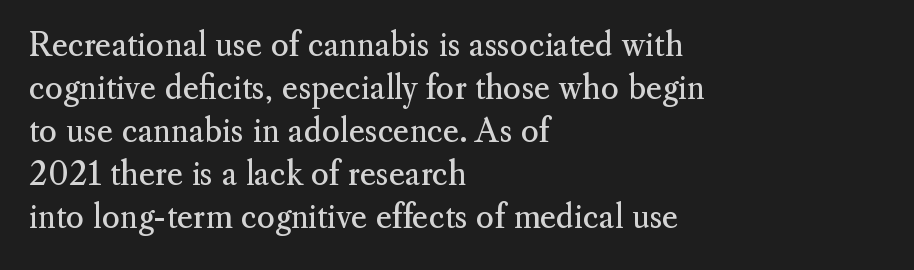
Q: Is the text bold? A: No.
Q: Is the text italic (slanted)? A: No, it is upright.
Q: Is the typeface a serif or a sans-serif typeface? A: Serif.
Q: Is the text underlined? A: No.
Q: How is the paragraph aligned? A: Left-aligned.
Q: Is the spacing between letters normal or unusually wide? A: Normal.
Q: Is the spacing between lines tight, normal or loose? A: Normal.
Q: Width (condensed, normal, or wide)? A: Normal.
Q: Stroke contrast? A: Medium.
Q: x-height? A: Small.
Q: Monospaced? A: No.
